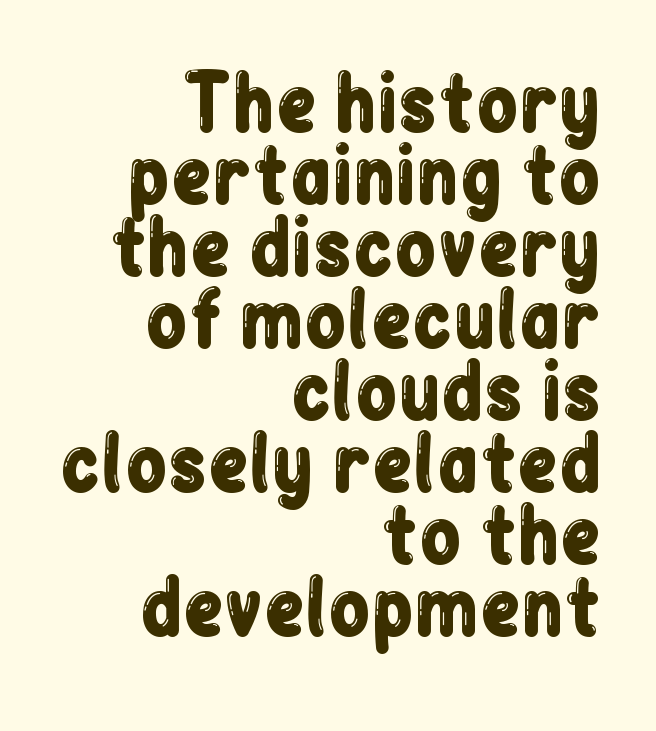
Q: Is the text italic (slanted)? A: No, it is upright.
Q: Is the typeface a serif or a sans-serif typeface? A: Sans-serif.
Q: Is the text underlined? A: No.
Q: How is the paragraph aligned? A: Right-aligned.
Q: Is the spacing between letters normal or unusually wide? A: Normal.
Q: Is the spacing between lines tight, normal or loose? A: Tight.
Q: Width (condensed, normal, or wide)? A: Condensed.
Q: Stroke contrast? A: Low.
Q: x-height? A: Medium.
Q: Monospaced? A: No.
